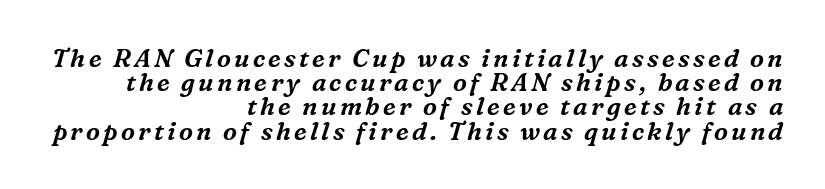
Q: Is the text italic (slanted)? A: Yes, it leans right by about 16 degrees.
Q: Is the text underlined? A: No.
Q: How is the paragraph aligned? A: Right-aligned.
Q: Is the spacing between lines tight, normal or loose? A: Tight.
